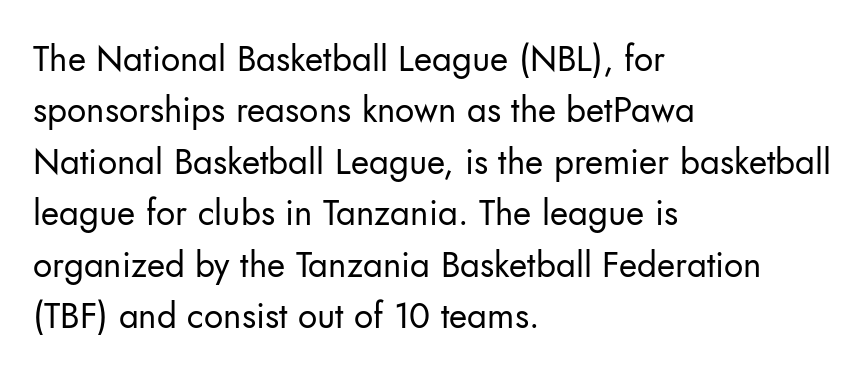
{"serif": "no", "italic": "no", "bold": "no", "weight": "regular", "width": "normal", "stroke_contrast": "low", "x_height": "small", "monospaced": "no", "underline": "no", "align": "left", "line_spacing": "normal", "line_spacing_ratio": 1.47, "letter_spacing": "normal", "letter_spacing_em": 0.0, "glyph_px": 35}
